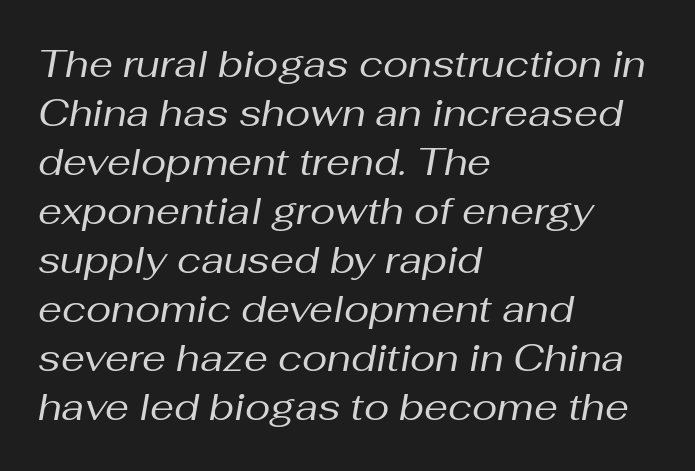
Descenders are the only things crossing below the line. Summary of vertical rhythm: regular, with standard interline spacing. Think standard paragraph weight, or any step lighter than that. Inter-character spacing is left at the font's built-in metrics.
